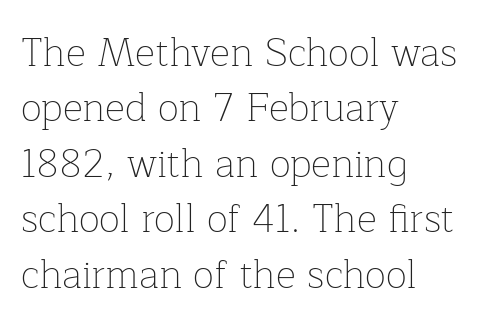
Q: Is the text bold? A: No.
Q: Is the text italic (slanted)? A: No, it is upright.
Q: Is the typeface a serif or a sans-serif typeface? A: Serif.
Q: Is the text underlined? A: No.
Q: How is the paragraph aligned? A: Left-aligned.
Q: Is the spacing between letters normal or unusually wide? A: Normal.
Q: Is the spacing between lines tight, normal or loose? A: Normal.
Q: Width (condensed, normal, or wide)? A: Normal.
Q: Stroke contrast? A: Low.
Q: x-height? A: Medium.
Q: Monospaced? A: No.
